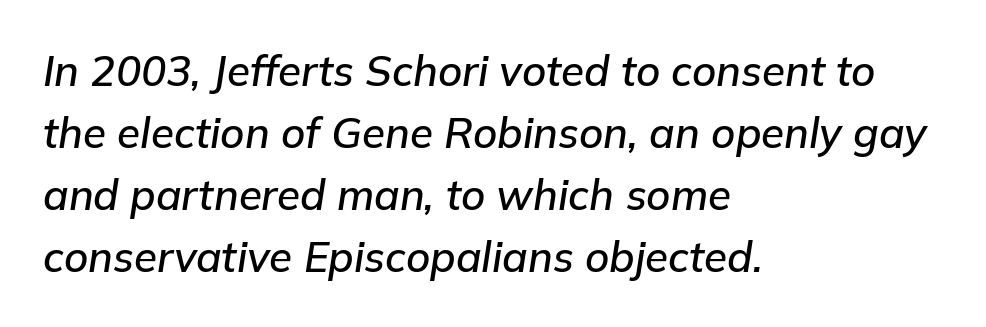
{"italic": "yes", "lean": "right", "slant_degrees": 9, "width": "normal", "stroke_contrast": "low", "x_height": "medium", "monospaced": "no", "underline": "no", "align": "left", "line_spacing": "normal", "line_spacing_ratio": 1.48, "letter_spacing": "normal", "letter_spacing_em": 0.0, "glyph_px": 42}
